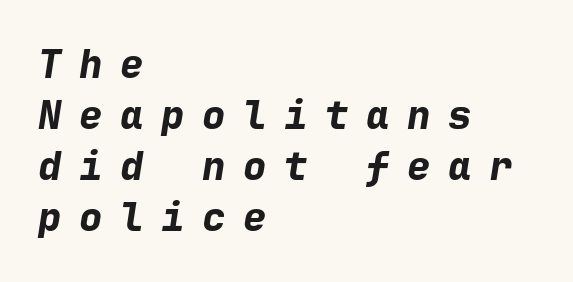
Look at the stroke-to-counter ratio: heavy, a bold. These lines are rendered in a fixed-pitch font. Vertically, the passage feels balanced, rows spaced as you'd expect. Bare-footed words on every line. You can tell it's italic because the verticals aren't actually vertical. Glyph-to-glyph distance is far greater than everyday printed text.
